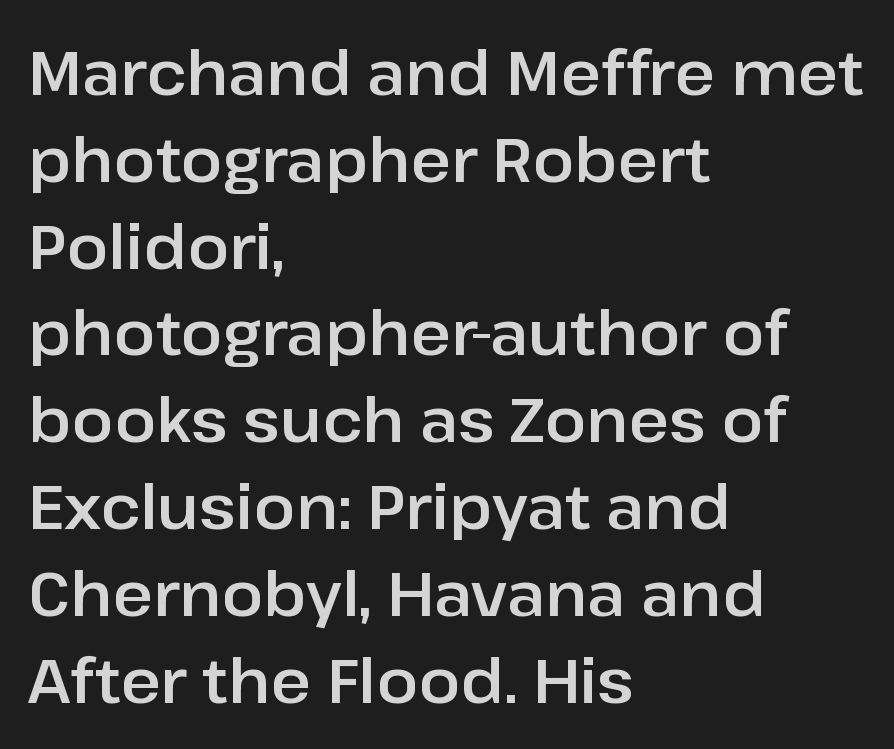
{"serif": "no", "italic": "no", "width": "normal", "stroke_contrast": "low", "x_height": "medium", "monospaced": "no", "underline": "no", "align": "left", "line_spacing": "normal", "line_spacing_ratio": 1.4, "letter_spacing": "normal", "letter_spacing_em": 0.0, "glyph_px": 62}
